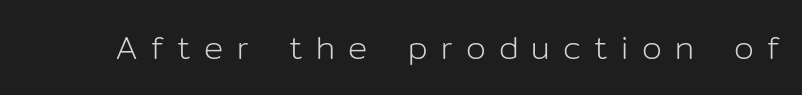
Q: Is the text bold? A: No.
Q: Is the text italic (slanted)? A: No, it is upright.
Q: Is the typeface a serif or a sans-serif typeface? A: Sans-serif.
Q: Is the text underlined? A: No.
Q: Is the spacing between letters normal or unusually wide? A: Unusually wide.
Q: Width (condensed, normal, or wide)? A: Normal.
Q: Stroke contrast? A: Low.
Q: x-height? A: Medium.
Q: Monospaced? A: No.
